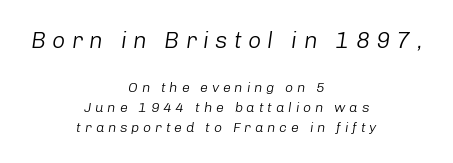
The image shows 23 px text type, italic (leaning right); set centered, normal line spacing (1.45x), unusually wide letter spacing (+0.27 em), not underlined; the first (top) block is 1.64x larger.
